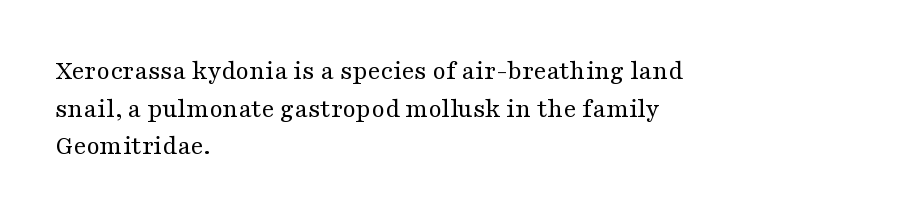
Notice how the stems are strictly vertical — no italics here. A bare baseline throughout the passage. Inter-character spacing is left at the font's built-in metrics. Vertical spacing — default. The ragged edge is on the right, which tells us the setting is flush left. The font sits on the lighter half of the weight spectrum, regular included.
